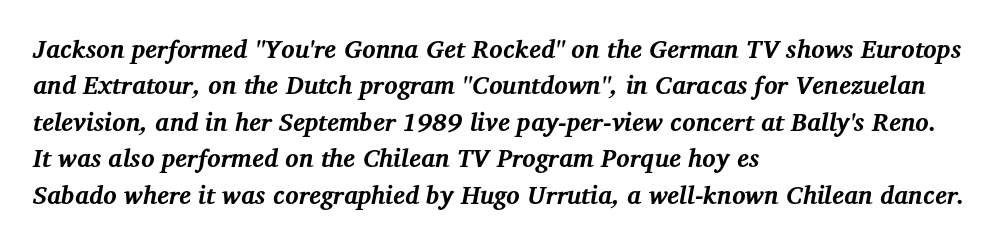
Q: Is the text bold? A: Yes.
Q: Is the text italic (slanted)? A: Yes, it leans right by about 12 degrees.
Q: Is the text underlined? A: No.
Q: How is the paragraph aligned? A: Left-aligned.
Q: Is the spacing between letters normal or unusually wide? A: Normal.
Q: Is the spacing between lines tight, normal or loose? A: Normal.
